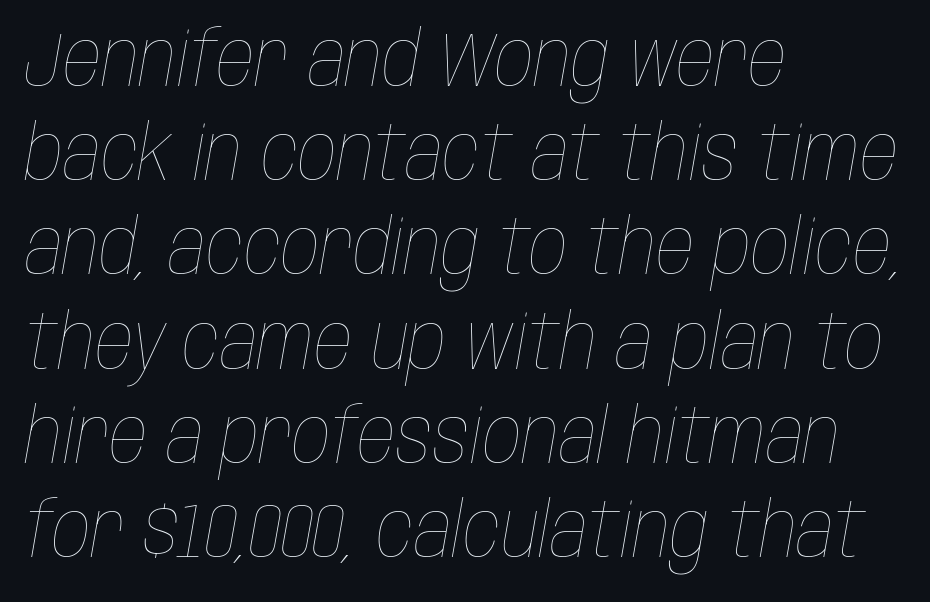
{"italic": "yes", "lean": "right", "slant_degrees": 10, "bold": "no", "weight": "thin", "width": "condensed", "stroke_contrast": "low", "x_height": "large", "monospaced": "no", "underline": "no", "align": "left", "line_spacing_ratio": 1.24, "letter_spacing": "normal", "letter_spacing_em": 0.0, "glyph_px": 76}
